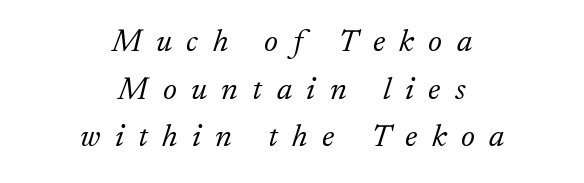
Q: Is the text bold? A: No.
Q: Is the text italic (slanted)? A: Yes, it leans right by about 17 degrees.
Q: Is the typeface a serif or a sans-serif typeface? A: Serif.
Q: Is the text underlined? A: No.
Q: How is the paragraph aligned? A: Centered.
Q: Is the spacing between letters normal or unusually wide? A: Unusually wide.
Q: Is the spacing between lines tight, normal or loose? A: Normal.
Q: Width (condensed, normal, or wide)? A: Normal.
Q: Stroke contrast? A: Low.
Q: x-height? A: Small.
Q: Monospaced? A: No.
